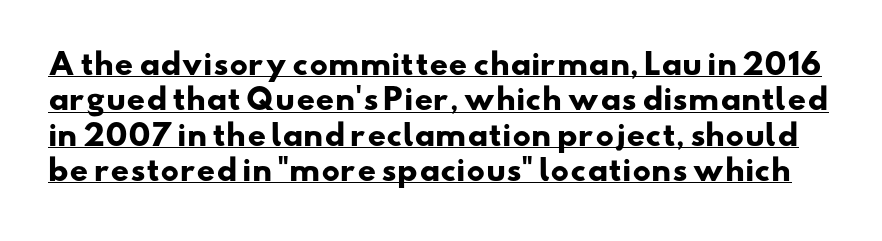
Q: Is the text bold? A: Yes.
Q: Is the typeface a serif or a sans-serif typeface? A: Sans-serif.
Q: Is the text underlined? A: Yes.
Q: Is the spacing between letters normal or unusually wide? A: Normal.
Q: Width (condensed, normal, or wide)? A: Wide.
Q: Stroke contrast? A: Low.
Q: x-height? A: Small.
Q: Monospaced? A: No.
